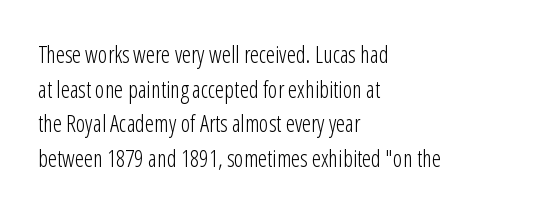
Q: Is the text bold? A: No.
Q: Is the text italic (slanted)? A: No, it is upright.
Q: Is the text underlined? A: No.
Q: How is the paragraph aligned? A: Left-aligned.
Q: Is the spacing between letters normal or unusually wide? A: Normal.
Q: Is the spacing between lines tight, normal or loose? A: Normal.
